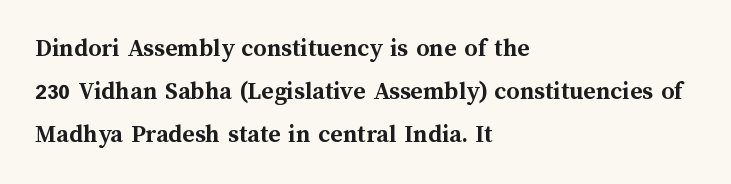
Interline gaps are of average width in this sample. Stroke thickness is high; the sample reads as a true bold. Reading down the block, your eye returns to a fixed left position each line. The passage shown has conventional tracking throughout. It's the straight-up-and-down kind of type.
